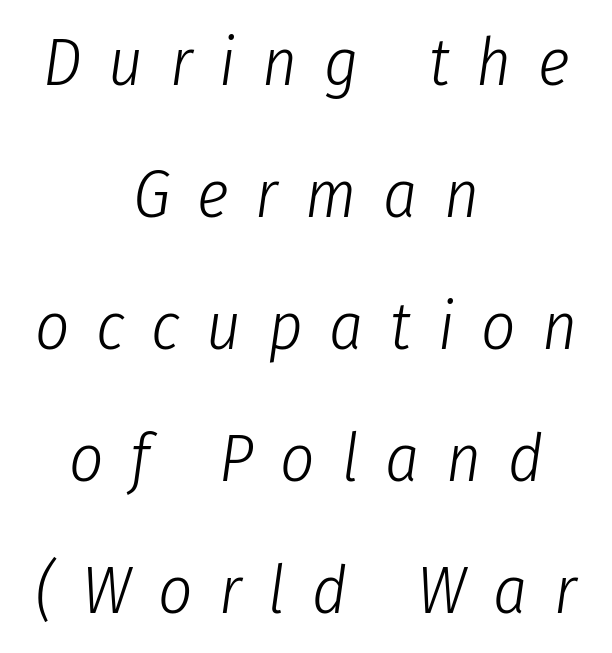
Q: Is the text bold? A: No.
Q: Is the text italic (slanted)? A: Yes, it leans right by about 8 degrees.
Q: Is the text underlined? A: No.
Q: How is the paragraph aligned? A: Centered.
Q: Is the spacing between letters normal or unusually wide? A: Unusually wide.
Q: Is the spacing between lines tight, normal or loose? A: Loose.
Q: Width (condensed, normal, or wide)? A: Condensed.
Q: Stroke contrast? A: Low.
Q: x-height? A: Medium.
Q: Monospaced? A: No.
